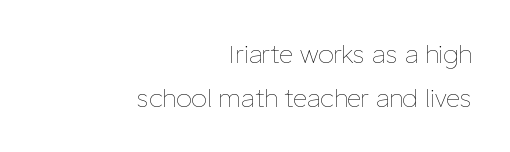
{"italic": "no", "bold": "no", "underline": "no", "align": "right", "line_spacing_ratio": 1.75, "letter_spacing": "normal", "letter_spacing_em": 0.0, "glyph_px": 25}
